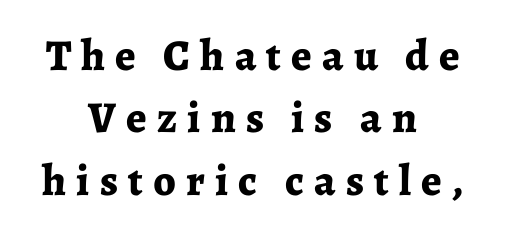
The image shows 44 px bold serif type, upright; set centered, normal line spacing (1.42x), unusually wide letter spacing (+0.23 em), not underlined; low stroke contrast and a medium x-height.
